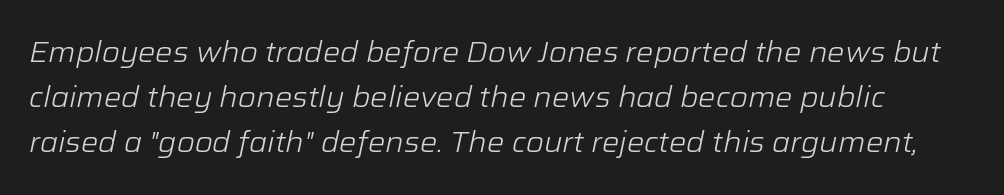
The image shows 29 px light type, italic (leaning right); set normal line spacing (1.56x), normal letter spacing, not underlined; low stroke contrast and a medium x-height.
